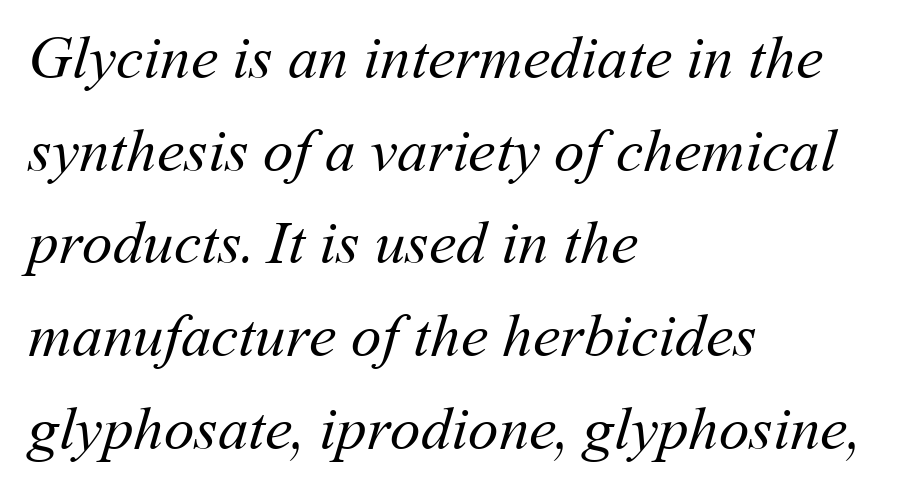
Q: Is the text bold? A: No.
Q: Is the text underlined? A: No.
Q: How is the paragraph aligned? A: Left-aligned.
Q: Is the spacing between letters normal or unusually wide? A: Normal.
Q: Is the spacing between lines tight, normal or loose? A: Normal.
Q: Width (condensed, normal, or wide)? A: Normal.
Q: Stroke contrast? A: Medium.
Q: x-height? A: Medium.
Q: Monospaced? A: No.
